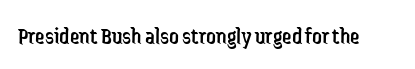
The image shows 24 px text type, upright; set normal letter spacing, not underlined.
